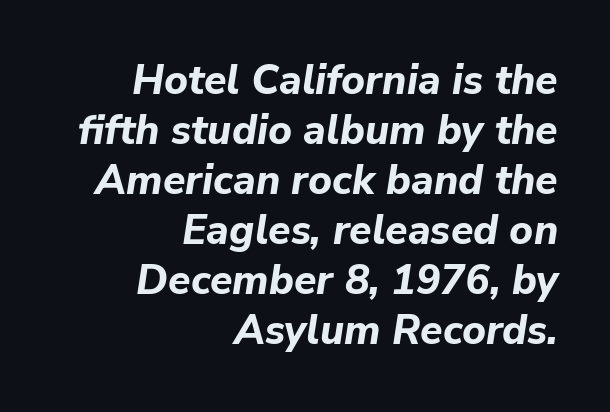
Q: Is the text bold? A: Yes.
Q: Is the text italic (slanted)? A: Yes, it leans right by about 9 degrees.
Q: Is the text underlined? A: No.
Q: How is the paragraph aligned? A: Right-aligned.
Q: Is the spacing between letters normal or unusually wide? A: Normal.
Q: Width (condensed, normal, or wide)? A: Normal.
Q: Stroke contrast? A: Low.
Q: x-height? A: Medium.
Q: Monospaced? A: No.
